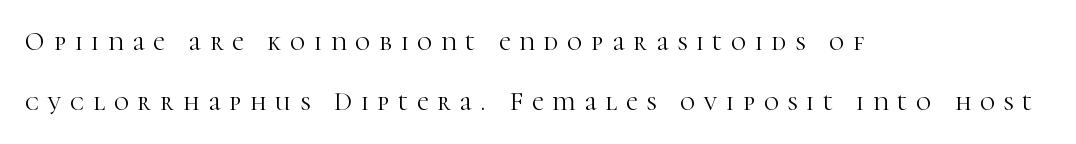
The image shows 26 px text type, upright; set left-aligned, loose line spacing (2.31x), unusually wide letter spacing (+0.34 em), not underlined.
